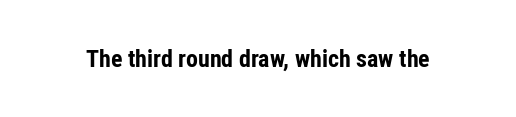
Q: Is the text bold? A: Yes.
Q: Is the text italic (slanted)? A: No, it is upright.
Q: Is the text underlined? A: No.
Q: Is the spacing between letters normal or unusually wide? A: Normal.
